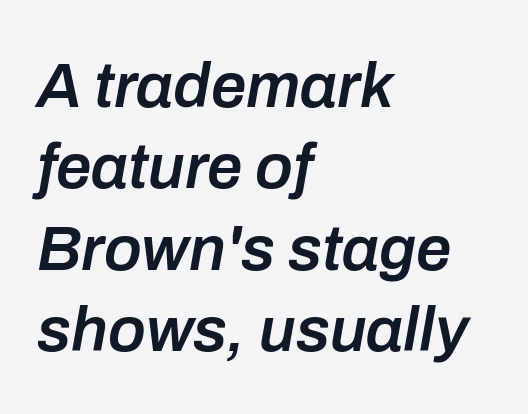
Is the block centered? No — it sits flush against the left margin. I'd describe the lettering as semibold — firm but not a full bold. You could not count columns in this text — the font is proportionally spaced. The specimen reads as italic at a glance. The space between consecutive lines is moderate.
